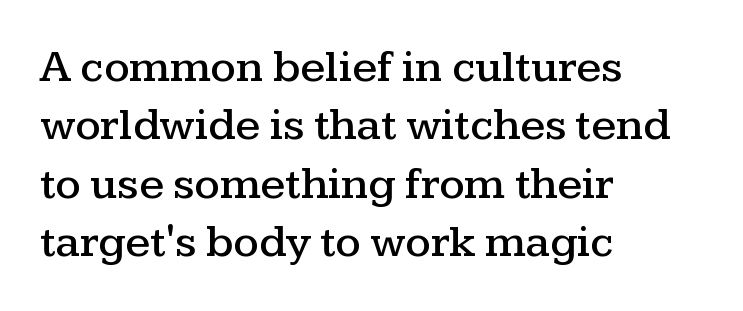
Q: Is the text italic (slanted)? A: No, it is upright.
Q: Is the typeface a serif or a sans-serif typeface? A: Serif.
Q: Is the text underlined? A: No.
Q: How is the paragraph aligned? A: Left-aligned.
Q: Is the spacing between letters normal or unusually wide? A: Normal.
Q: Is the spacing between lines tight, normal or loose? A: Normal.
Q: Width (condensed, normal, or wide)? A: Wide.
Q: Stroke contrast? A: Medium.
Q: x-height? A: Medium.
Q: Monospaced? A: No.
